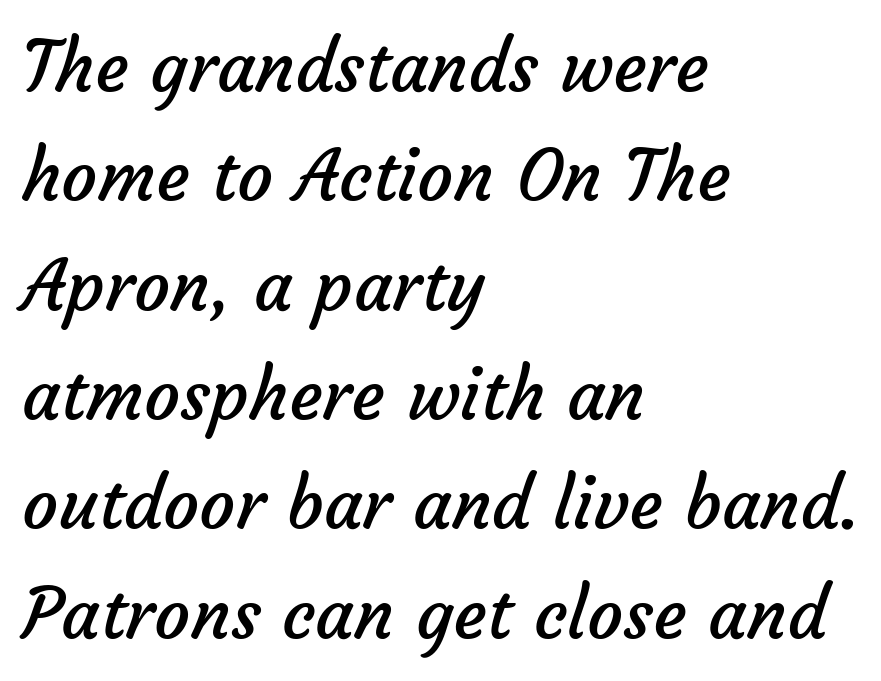
The image shows 71 px regular-weight sans-serif type; set left-aligned, normal line spacing (1.54x), normal letter spacing, not underlined; low stroke contrast and a medium x-height.
